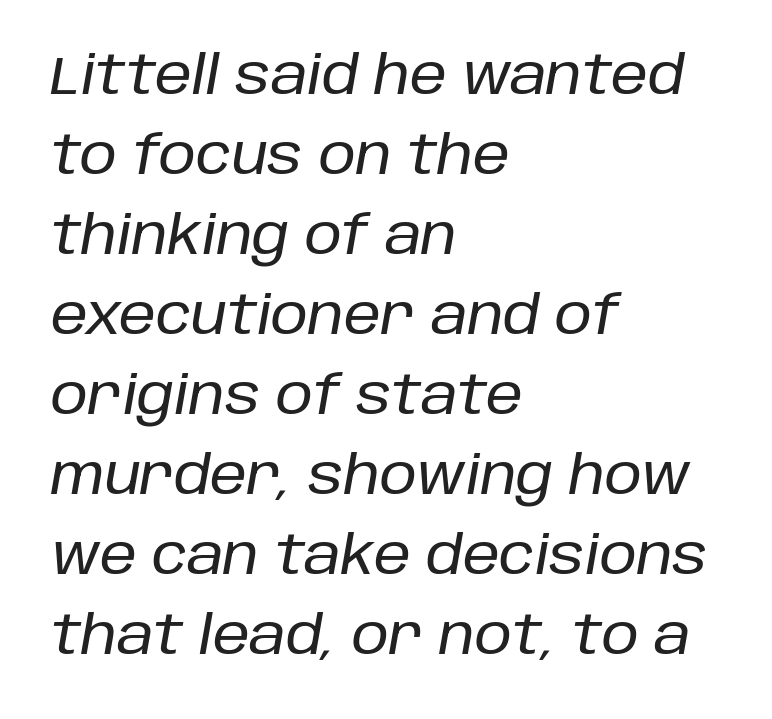
{"italic": "yes", "lean": "right", "slant_degrees": 10, "width": "normal", "stroke_contrast": "low", "x_height": "large", "monospaced": "no", "underline": "no", "align": "left", "line_spacing": "normal", "line_spacing_ratio": 1.51, "letter_spacing": "normal", "letter_spacing_em": 0.0, "glyph_px": 53}
